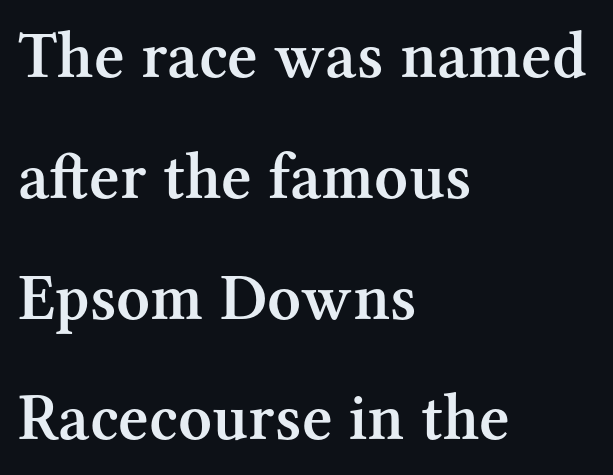
{"serif": "yes", "italic": "no", "bold": "semi", "weight": "semibold", "width": "normal", "stroke_contrast": "medium", "x_height": "medium", "monospaced": "no", "underline": "no", "align": "left", "line_spacing_ratio": 1.83, "letter_spacing": "normal", "letter_spacing_em": 0.0, "glyph_px": 66}
